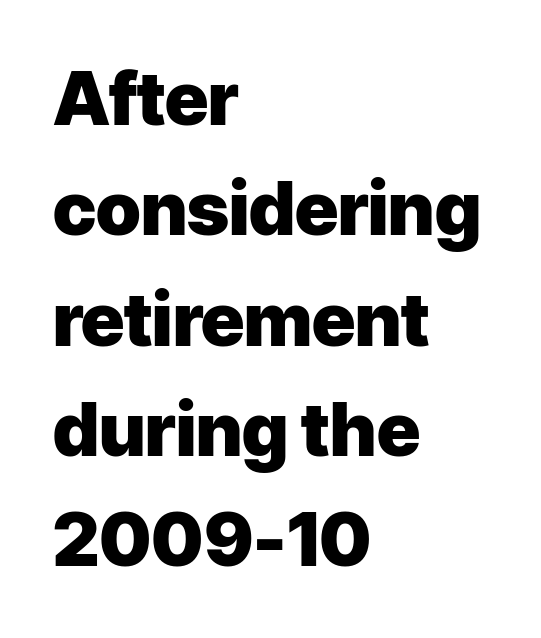
Is the block centered? No — it sits flush against the left margin. The strokes are fattened all the way to bold. The lettering holds an erect, upright posture throughout. Standard letterfit; no display-style spreading of the glyphs. You could not count columns in this text — the font is proportionally spaced.
